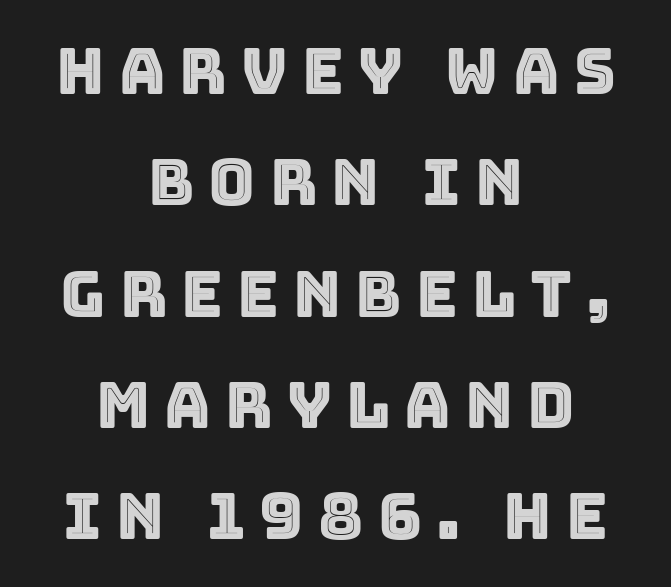
{"italic": "no", "width": "normal", "x_height": "large", "monospaced": "no", "underline": "no", "align": "center", "line_spacing_ratio": 1.74, "letter_spacing": "wide", "letter_spacing_em": 0.22, "glyph_px": 64}
